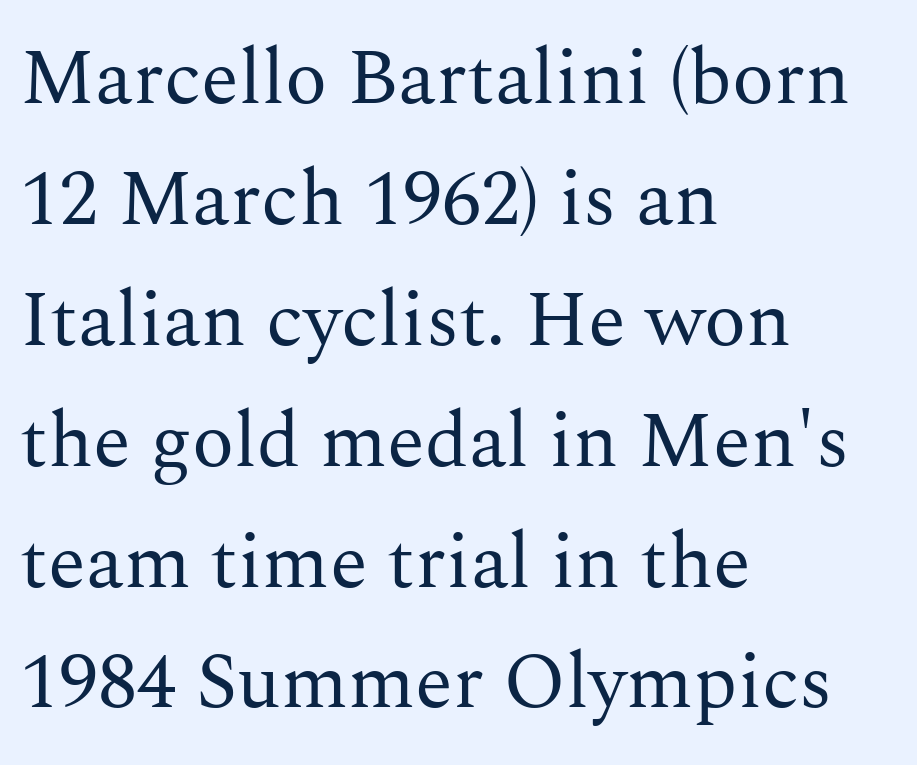
{"serif": "yes", "italic": "no", "bold": "no", "weight": "regular", "width": "normal", "stroke_contrast": "medium", "x_height": "medium", "monospaced": "no", "underline": "no", "align": "left", "line_spacing": "normal", "line_spacing_ratio": 1.55, "letter_spacing": "normal", "letter_spacing_em": 0.0, "glyph_px": 78}
